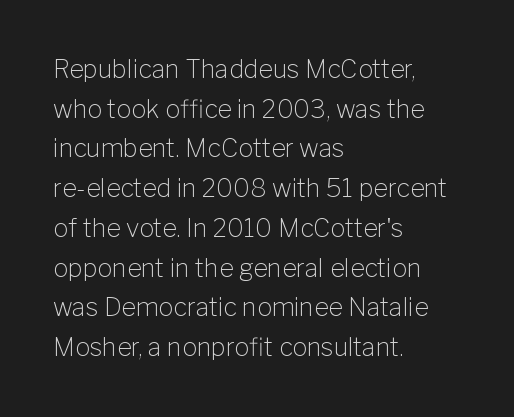
The image shows 25 px text type, upright; set left-aligned, normal line spacing (1.59x), normal letter spacing, not underlined.
